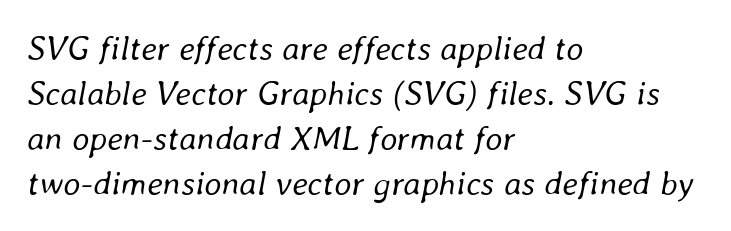
The image shows 34 px regular-weight type, italic (leaning right); set left-aligned, normal line spacing (1.32x), normal letter spacing, not underlined; low stroke contrast and a medium x-height.
